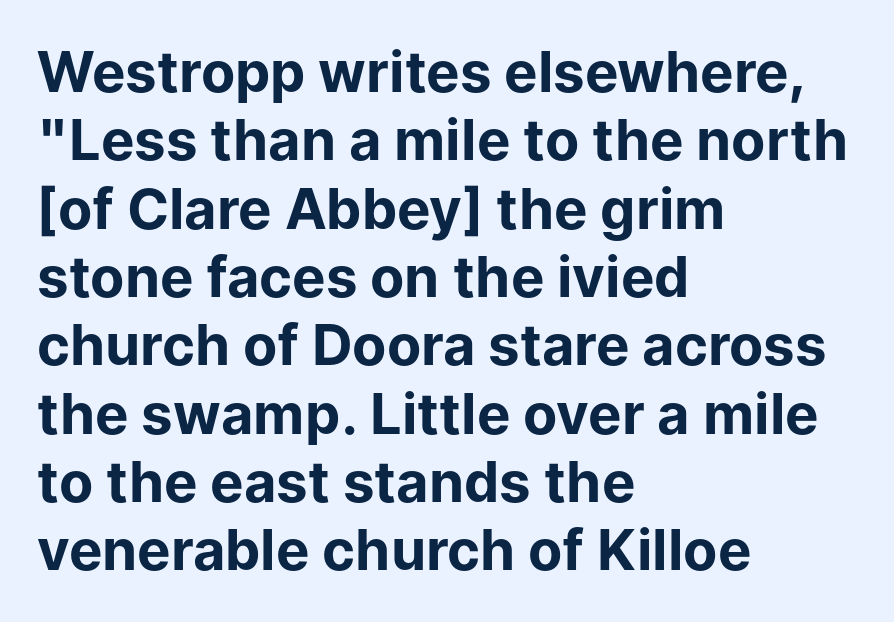
The image shows 56 px bold sans-serif type, upright; set left-aligned, line spacing 1.22x, normal letter spacing, not underlined; low stroke contrast and a medium x-height.
